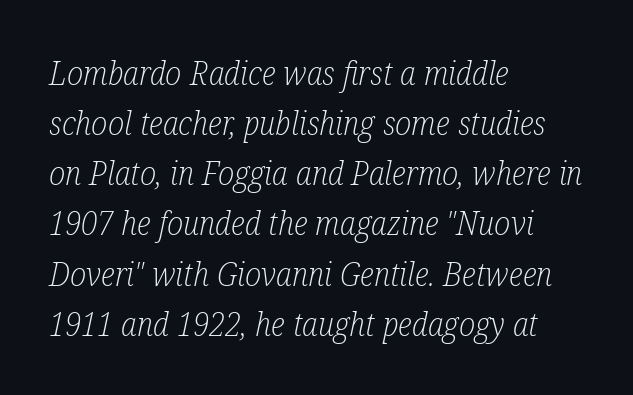
The image shows 33 px light, condensed serif type, italic (leaning right); set left-aligned, normal line spacing (1.52x), normal letter spacing, not underlined; low stroke contrast and a medium x-height.
